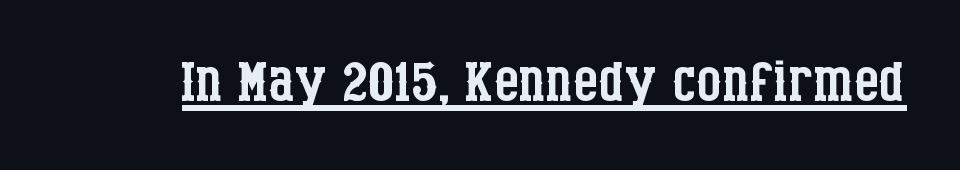
Do the characters align in a grid? No, the font is proportional. The typeface has the unassuming heft of standard copy or less. Each word holds together tightly as a unit, with standard inter-letter gaps. Font category for this specimen: serif. This is underlined copy, the kind a proofreader might mark for attention.
